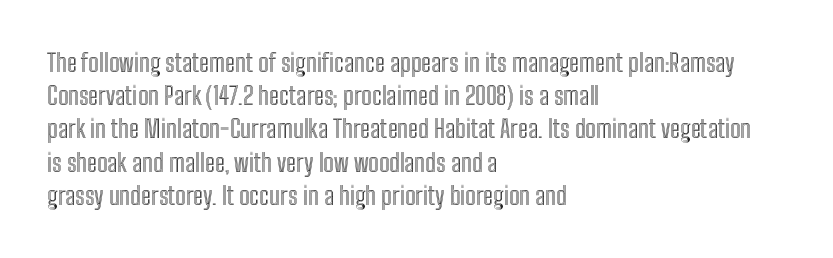
Students, observe: this is what conventionally led text looks like. Look at the tracking — it's just the regular setting, nothing added. The paragraph has a hard left edge and a soft right edge. Check under the words: just untouched page. The lettering holds an erect, upright posture throughout.
